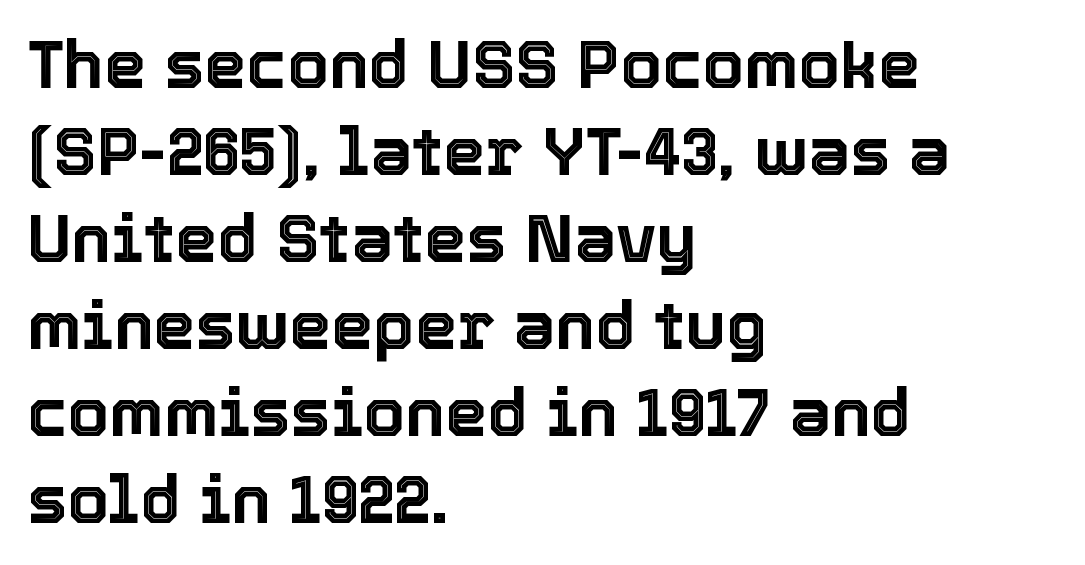
Short note: letters normally spaced. The paragraph shown leans on its left margin. Quick note: underline off. Does the lettering tilt? It doesn't — this is upright. Do the characters align in a grid? No, the font is proportional. The block of text has a typical density, with ordinary space between rows.
